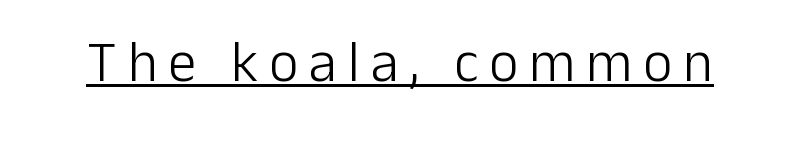
{"serif": "no", "italic": "no", "bold": "no", "weight": "light", "width": "normal", "stroke_contrast": "low", "x_height": "medium", "monospaced": "no", "underline": "yes", "glyph_px": 57}
